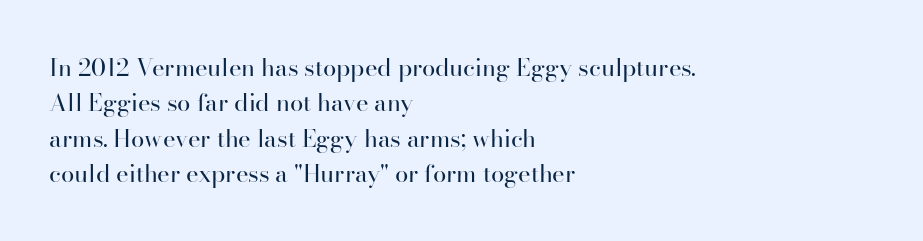
Tracking value appears to be zero — textbook default spacing. Posture: straight, roman, zero tilt. Leftover space on each line is placed entirely after the last word. This is not heavy type; no bold has been used.
